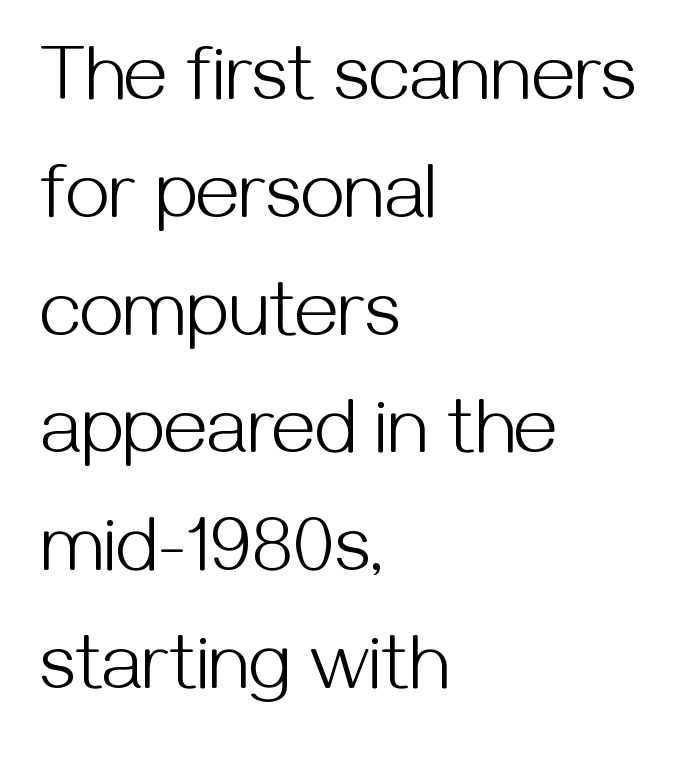
Q: Is the text bold? A: No.
Q: Is the text italic (slanted)? A: No, it is upright.
Q: Is the typeface a serif or a sans-serif typeface? A: Sans-serif.
Q: Is the text underlined? A: No.
Q: How is the paragraph aligned? A: Left-aligned.
Q: Is the spacing between letters normal or unusually wide? A: Normal.
Q: Is the spacing between lines tight, normal or loose? A: Normal.
Q: Width (condensed, normal, or wide)? A: Normal.
Q: Stroke contrast? A: Medium.
Q: x-height? A: Medium.
Q: Monospaced? A: No.
